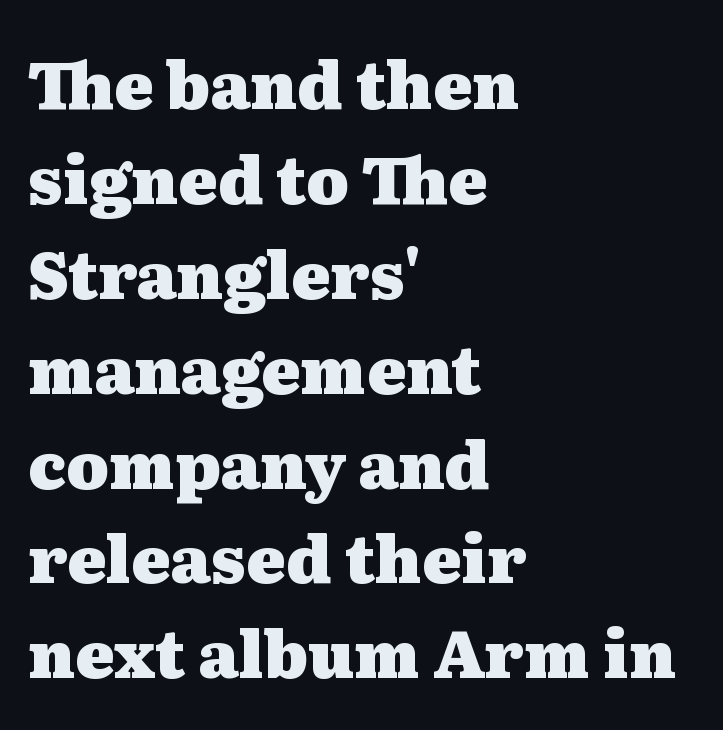
The rendering shows small feet on the letterforms — a serif design. Do the letters lean? They stand straight. The font is running at its bold setting. No word sits above an underline. Honestly, the row spacing looks completely unremarkable.
